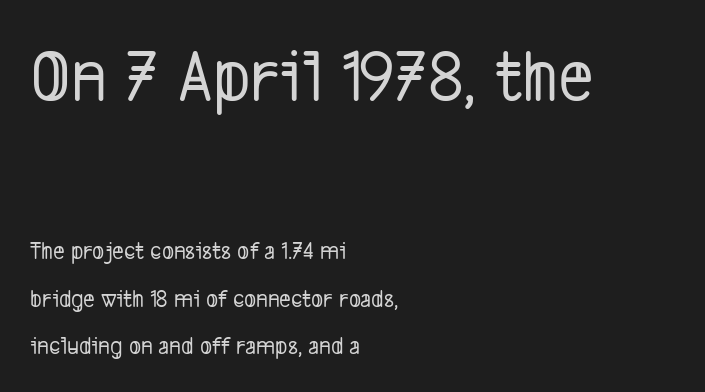
Q: Is the typeface a serif or a sans-serif typeface? A: Sans-serif.
Q: Is the text underlined? A: No.
Q: How is the paragraph aligned? A: Left-aligned.
Q: Is the spacing between letters normal or unusually wide? A: Normal.
Q: Is the spacing between lines tight, normal or loose? A: Loose.
Q: Which block of text is set in a larger size, the first (top) or the second (bottom)? A: The first (top) one.
Q: Width (condensed, normal, or wide)? A: Condensed.
Q: Stroke contrast? A: Low.
Q: x-height? A: Medium.
Q: Monospaced? A: No.
